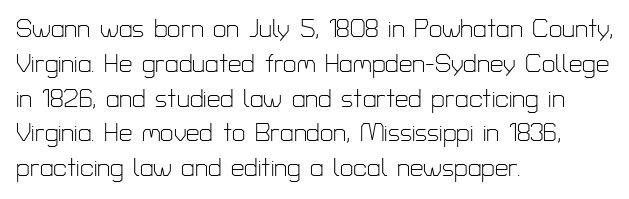
Q: Is the text bold? A: No.
Q: Is the text italic (slanted)? A: No, it is upright.
Q: Is the text underlined? A: No.
Q: How is the paragraph aligned? A: Left-aligned.
Q: Is the spacing between letters normal or unusually wide? A: Normal.
Q: Is the spacing between lines tight, normal or loose? A: Normal.
